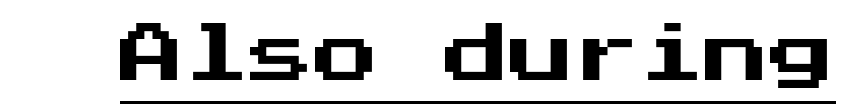
The image shows 65 px sans-serif type, upright; set normal letter spacing, underlined; medium stroke contrast and a medium x-height.
